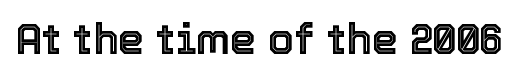
Q: Is the text italic (slanted)? A: No, it is upright.
Q: Is the text underlined? A: No.
Q: Is the spacing between letters normal or unusually wide? A: Normal.
Q: Width (condensed, normal, or wide)? A: Normal.
Q: x-height? A: Medium.
Q: Monospaced? A: No.
